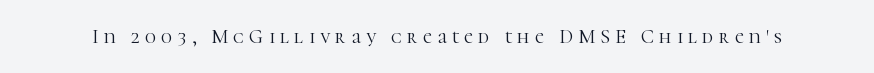
{"italic": "no", "bold": "no", "underline": "no", "letter_spacing": "wide", "letter_spacing_em": 0.26, "glyph_px": 20}
